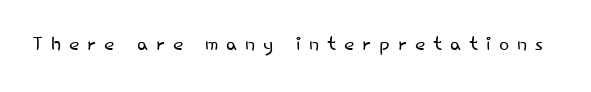
The image shows 27 px text type, upright; set unusually wide letter spacing (+0.29 em), not underlined.
